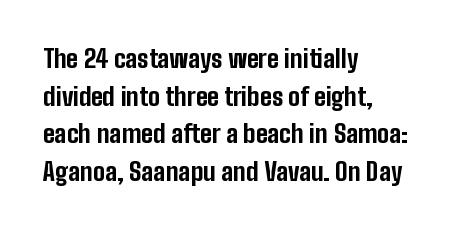
{"italic": "no", "bold": "yes", "underline": "no", "align": "left", "line_spacing": "normal", "line_spacing_ratio": 1.51, "letter_spacing": "normal", "letter_spacing_em": 0.0, "glyph_px": 25}
